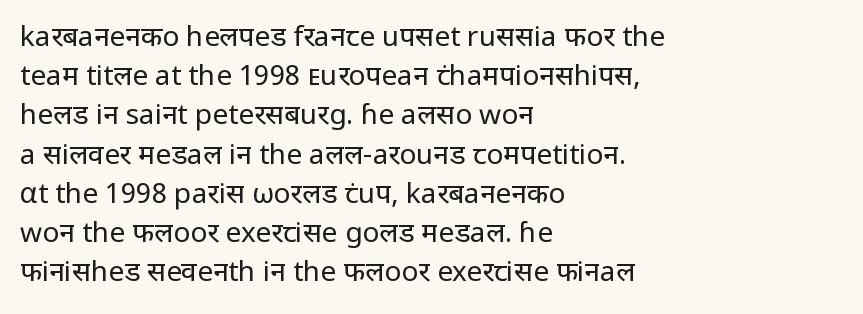
Q: Is the text bold? A: No.
Q: Is the text italic (slanted)? A: No, it is upright.
Q: Is the typeface a serif or a sans-serif typeface? A: Sans-serif.
Q: Is the text underlined? A: No.
Q: How is the paragraph aligned? A: Left-aligned.
Q: Is the spacing between letters normal or unusually wide? A: Normal.
Q: Is the spacing between lines tight, normal or loose? A: Normal.
Q: Width (condensed, normal, or wide)? A: Normal.
Q: Stroke contrast? A: Low.
Q: x-height? A: Medium.
Q: Monospaced? A: No.
